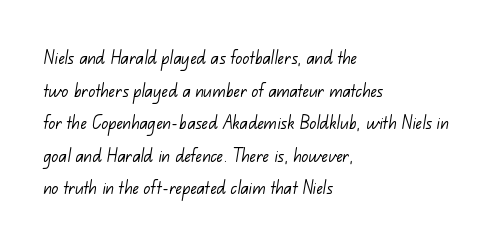
Q: Is the text bold? A: No.
Q: Is the text underlined? A: No.
Q: How is the paragraph aligned? A: Left-aligned.
Q: Is the spacing between letters normal or unusually wide? A: Normal.
Q: Is the spacing between lines tight, normal or loose? A: Normal.
